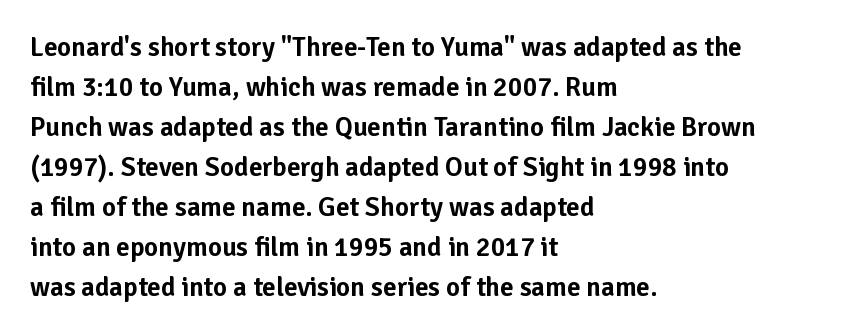
Regular leading. The zone under the glyphs is completely vacant. Italic? Not at all — the glyphs are vertical. A typesetter would call this zero additional tracking. Leftover space on each line is placed entirely after the last word.
